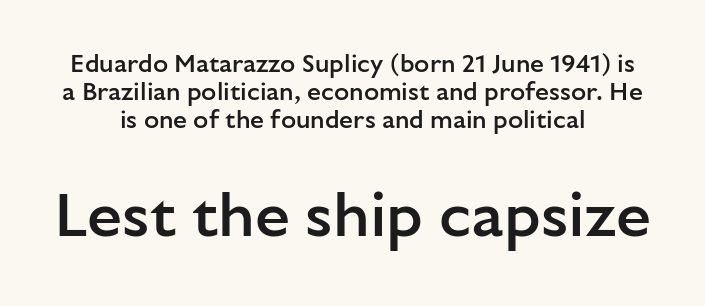
{"serif": "no", "italic": "no", "bold": "semi", "weight": "semibold", "width": "normal", "stroke_contrast": "low", "x_height": "medium", "monospaced": "no", "underline": "no", "align": "center", "line_spacing": "tight", "line_spacing_ratio": 1.13, "letter_spacing": "normal", "letter_spacing_em": 0.0, "larger_block": "second", "size_ratio": 2.52, "glyph_px": 63}
